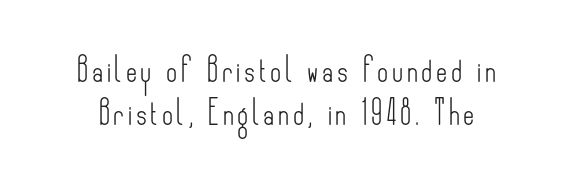
The strokes carry an ordinary text weight at most. Notice how the stems are strictly vertical — no italics here. Honestly, there is no underline to notice here at all.
